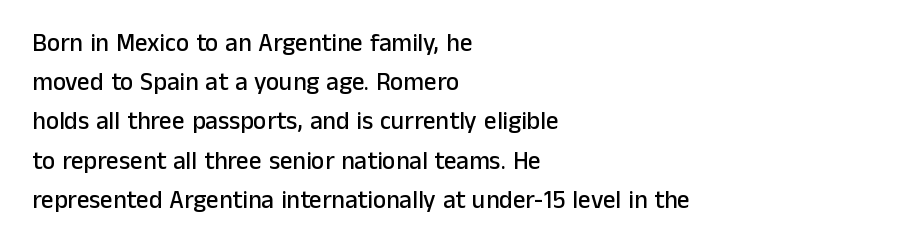
The foot of each line stays bare and open. Upright lettering throughout. Characters follow at the spacing the type designer built in. Line spacing here is normal.
